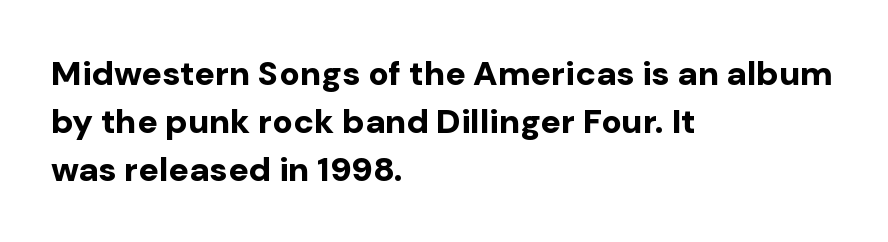
Q: Is the text bold? A: Yes.
Q: Is the text italic (slanted)? A: No, it is upright.
Q: Is the typeface a serif or a sans-serif typeface? A: Sans-serif.
Q: Is the text underlined? A: No.
Q: How is the paragraph aligned? A: Left-aligned.
Q: Is the spacing between letters normal or unusually wide? A: Normal.
Q: Is the spacing between lines tight, normal or loose? A: Normal.
Q: Width (condensed, normal, or wide)? A: Normal.
Q: Stroke contrast? A: Low.
Q: x-height? A: Medium.
Q: Monospaced? A: No.
